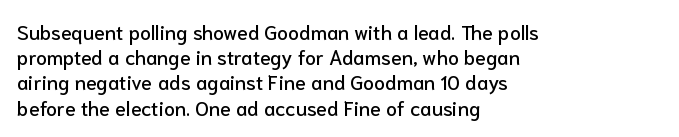
The image shows 20 px text type, upright; set left-aligned, normal line spacing (1.26x), normal letter spacing, not underlined.
